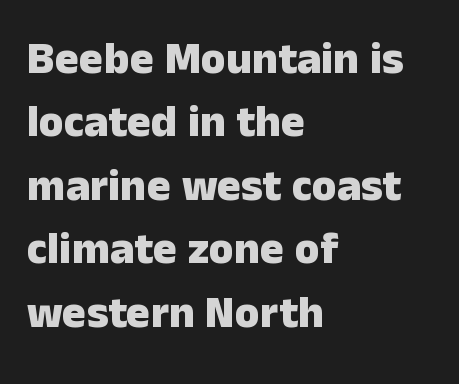
{"serif": "no", "italic": "no", "bold": "yes", "weight": "heavy", "width": "normal", "stroke_contrast": "low", "x_height": "medium", "monospaced": "no", "underline": "no", "align": "left", "line_spacing": "normal", "line_spacing_ratio": 1.41, "letter_spacing": "normal", "letter_spacing_em": 0.0, "glyph_px": 45}
